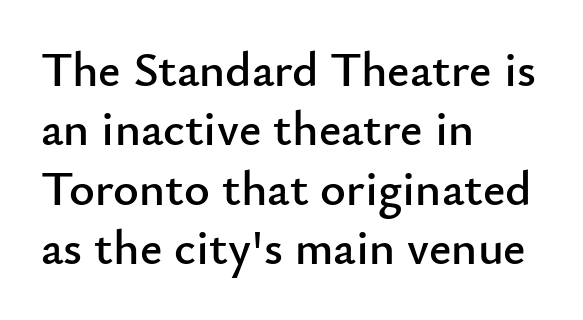
This is sans-serif lettering, the kind often seen on screens and signage. You could not count columns in this text — the font is proportionally spaced. Check the space under the baseline: it is left empty. This sample uses an upright cut, with every glyph sitting square on the baseline. The horizontal fit of the characters is conventional and even.
